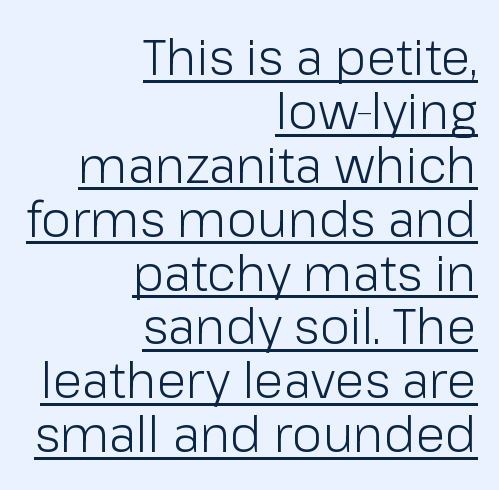
Q: Is the text bold? A: No.
Q: Is the text italic (slanted)? A: No, it is upright.
Q: Is the typeface a serif or a sans-serif typeface? A: Sans-serif.
Q: Is the text underlined? A: Yes.
Q: How is the paragraph aligned? A: Right-aligned.
Q: Is the spacing between letters normal or unusually wide? A: Normal.
Q: Is the spacing between lines tight, normal or loose? A: Tight.
Q: Width (condensed, normal, or wide)? A: Normal.
Q: Stroke contrast? A: Low.
Q: x-height? A: Medium.
Q: Monospaced? A: No.
